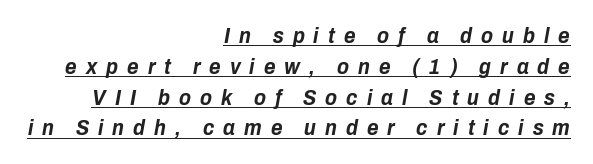
These lines are set flush right with a ragged left edge. The lettering is marked with a stroke running underneath it. The rows are spaced the way most documents space them. The letters are bold, with thick, heavy strokes.
